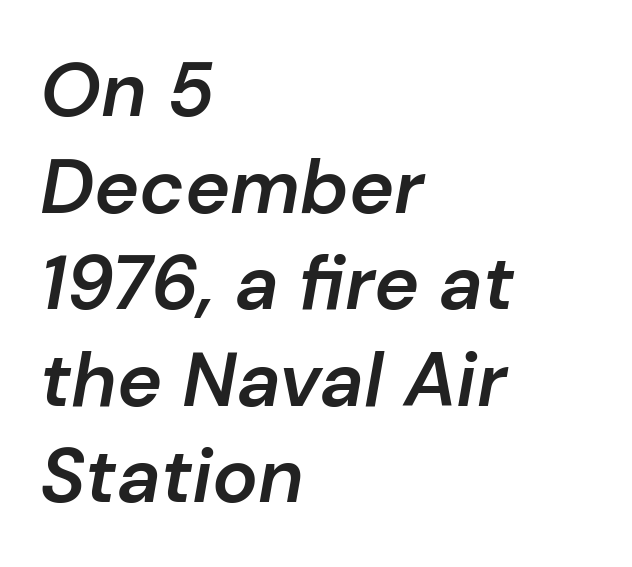
Reading down the block, your eye returns to a fixed left position each line. An italicized treatment has been applied to the whole sample. The letters sit at their default tracking, neither squeezed nor spread. The lines sit at an ordinary, default distance from one another. This rendering features lettering with no underline. You could not count columns in this text — the font is proportionally spaced.
